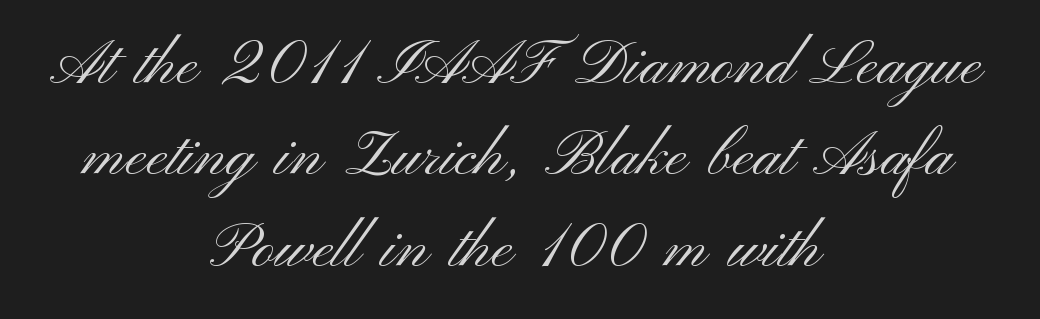
The weight tops out at a normal text grade. A typesetter would call this proportional, since set widths differ per character. Check under the words: just untouched page. Default kerning and tracking; the words read as compact shapes. The passage shown stacks its lines at a standard gap.
